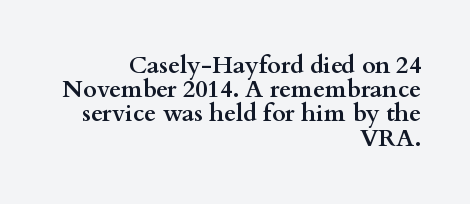
Between one letter and the next there's only the usual sliver of space. Style check: upright. The specimen omits any rule beneath the text block's lines. Horizontal bands of white between lines are thin slivers. Bold? Absolutely — the strokes are thick and heavy. Teacher's note: observe the even right margin — that is flush-right alignment.
